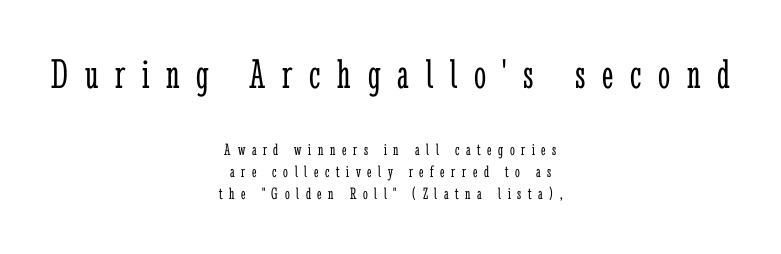
The image shows 43 px light, condensed serif type, upright; set centered, normal line spacing (1.3x), unusually wide letter spacing (+0.39 em), not underlined; the first (top) block is 2.53x larger; low stroke contrast and a medium x-height.
